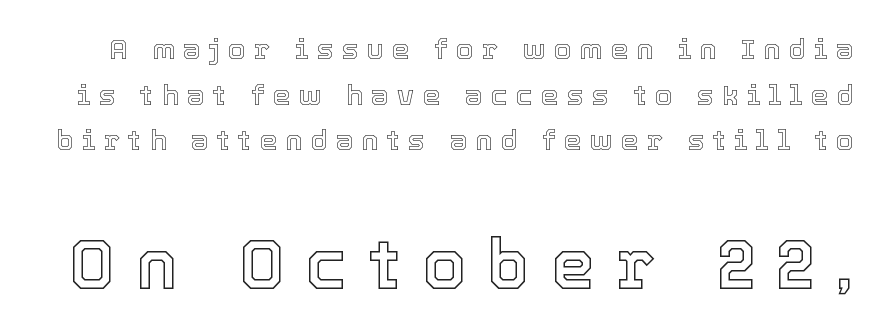
The image shows 70 px text type, upright; set normal line spacing (1.63x), unusually wide letter spacing (+0.3 em), not underlined; the second (bottom) block is 2.5x larger; a medium x-height.
